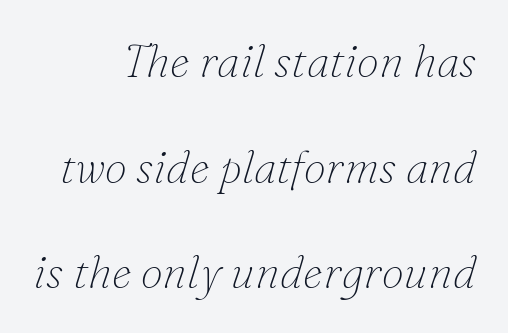
Q: Is the text bold? A: No.
Q: Is the text italic (slanted)? A: Yes, it leans right by about 16 degrees.
Q: Is the typeface a serif or a sans-serif typeface? A: Serif.
Q: Is the text underlined? A: No.
Q: How is the paragraph aligned? A: Right-aligned.
Q: Is the spacing between letters normal or unusually wide? A: Normal.
Q: Is the spacing between lines tight, normal or loose? A: Loose.
Q: Width (condensed, normal, or wide)? A: Normal.
Q: Stroke contrast? A: Low.
Q: x-height? A: Small.
Q: Monospaced? A: No.
